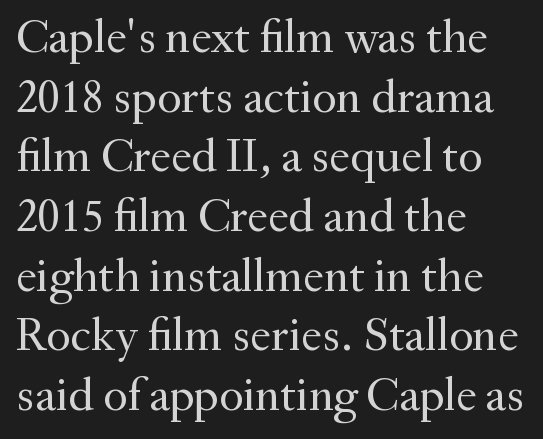
{"serif": "yes", "italic": "no", "bold": "no", "weight": "regular", "width": "normal", "stroke_contrast": "medium", "x_height": "small", "monospaced": "no", "underline": "no", "align": "left", "line_spacing": "normal", "line_spacing_ratio": 1.27, "letter_spacing": "normal", "letter_spacing_em": 0.0, "glyph_px": 47}
